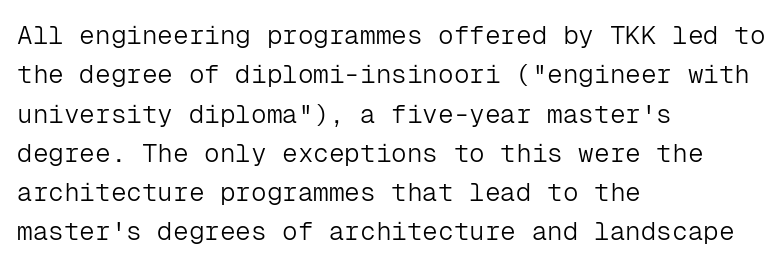
{"italic": "no", "bold": "no", "underline": "no", "align": "left", "line_spacing": "normal", "line_spacing_ratio": 1.51, "letter_spacing": "normal", "letter_spacing_em": 0.0, "glyph_px": 26}
